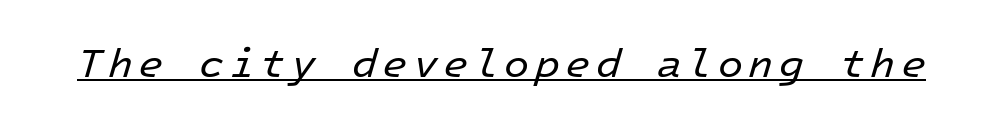
This sample has the even, mechanical cadence of fixed-width lettering. Check the space under the baseline: a stroke is drawn there. The lettering tilts uniformly, giving the passage an italic look. Each stroke keeps to a modest, everyday thickness or less.
